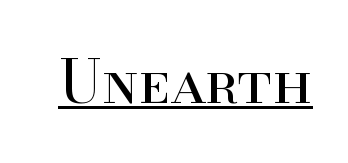
{"serif": "yes", "italic": "no", "bold": "no", "weight": "regular", "width": "normal", "stroke_contrast": "high", "x_height": "small", "monospaced": "no", "underline": "yes", "letter_spacing": "normal", "letter_spacing_em": 0.0, "glyph_px": 59}
